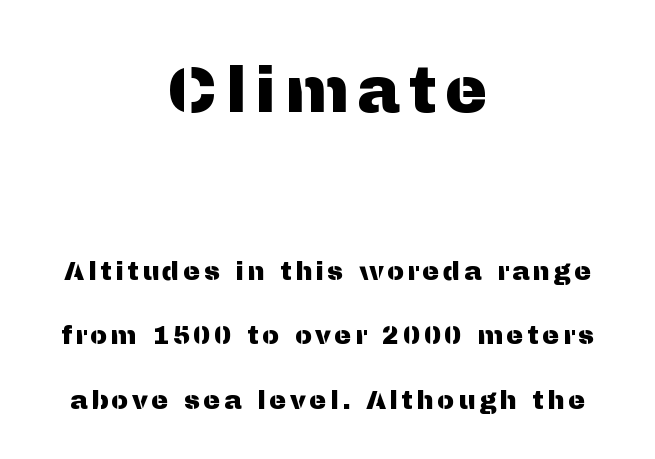
Note: no serifs on the glyphs. Alignment: centered. The lines are spread far apart with generous leading. Descenders are the only things crossing below the line. The letters advance in unequal steps, a hallmark of proportional type. Ordinary non-slanted type is in use.
